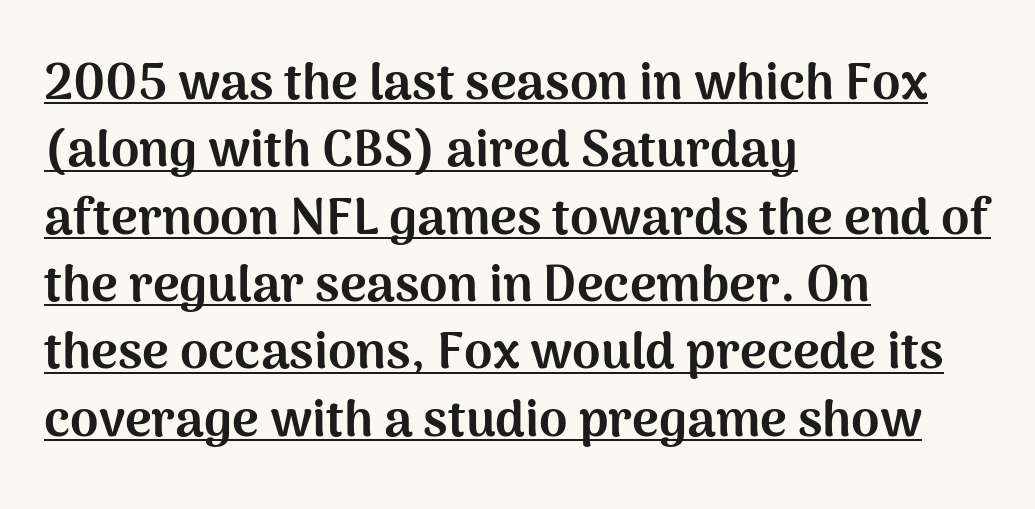
{"serif": "no", "italic": "no", "bold": "yes", "weight": "bold", "width": "normal", "stroke_contrast": "medium", "x_height": "medium", "monospaced": "no", "underline": "yes", "align": "left", "line_spacing": "normal", "line_spacing_ratio": 1.32, "letter_spacing": "normal", "letter_spacing_em": 0.0, "glyph_px": 51}
